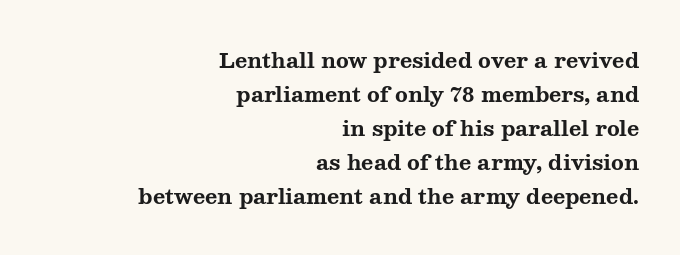
The image shows 21 px bold type, upright; set right-aligned, normal line spacing (1.62x), normal letter spacing, not underlined.
